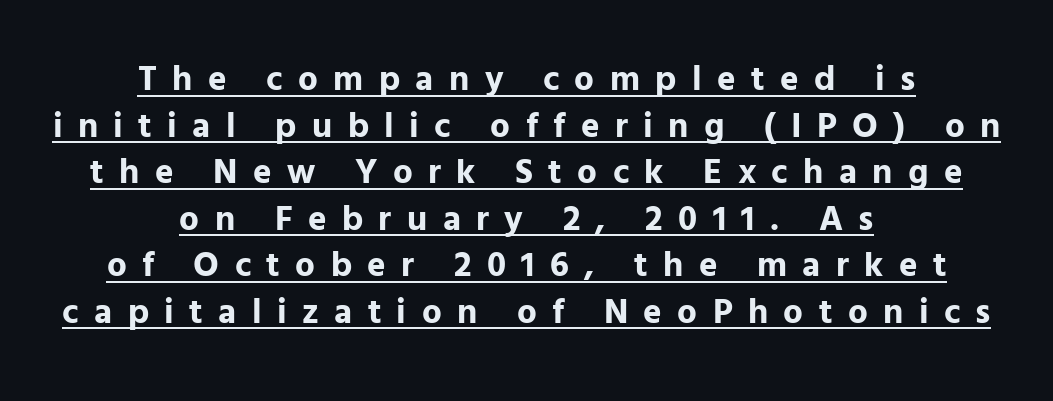
{"serif": "no", "italic": "no", "bold": "yes", "weight": "bold", "width": "normal", "stroke_contrast": "low", "x_height": "medium", "monospaced": "no", "underline": "yes", "align": "center", "line_spacing": "normal", "line_spacing_ratio": 1.33, "letter_spacing": "wide", "letter_spacing_em": 0.44, "glyph_px": 35}
